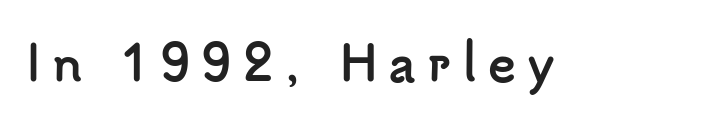
Q: Is the text bold? A: Yes.
Q: Is the text italic (slanted)? A: No, it is upright.
Q: Is the typeface a serif or a sans-serif typeface? A: Sans-serif.
Q: Is the text underlined? A: No.
Q: Is the spacing between letters normal or unusually wide? A: Unusually wide.
Q: Width (condensed, normal, or wide)? A: Normal.
Q: Stroke contrast? A: Low.
Q: x-height? A: Small.
Q: Monospaced? A: No.
